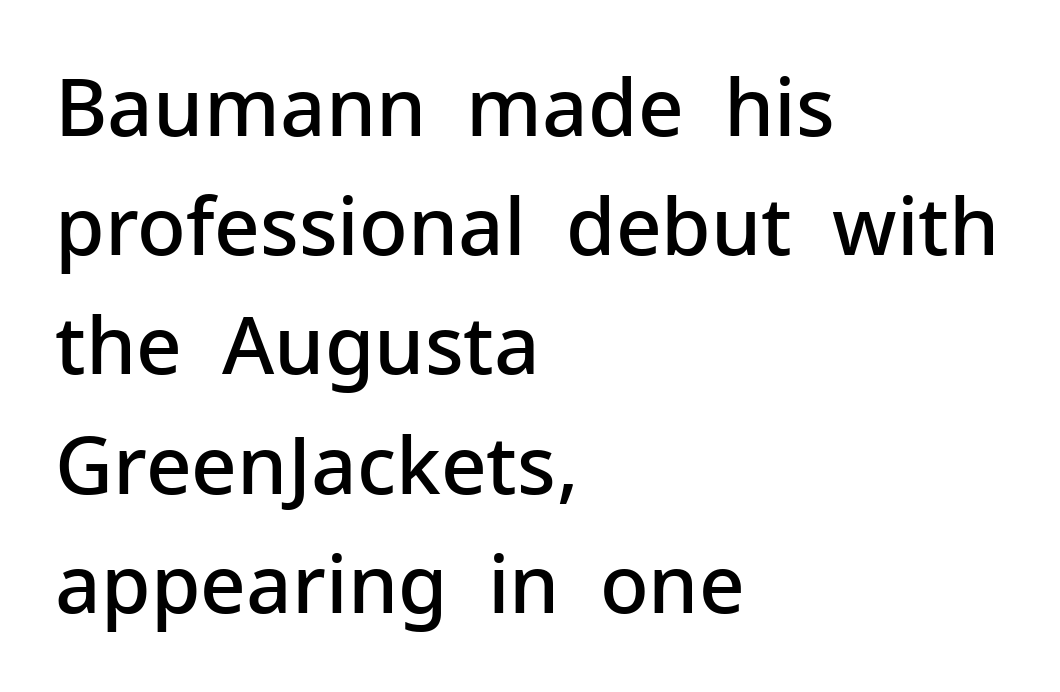
{"serif": "no", "italic": "no", "bold": "semi", "weight": "semibold", "width": "normal", "stroke_contrast": "low", "x_height": "medium", "monospaced": "no", "underline": "no", "align": "left", "line_spacing": "normal", "line_spacing_ratio": 1.49, "letter_spacing": "normal", "letter_spacing_em": 0.0, "glyph_px": 80}
